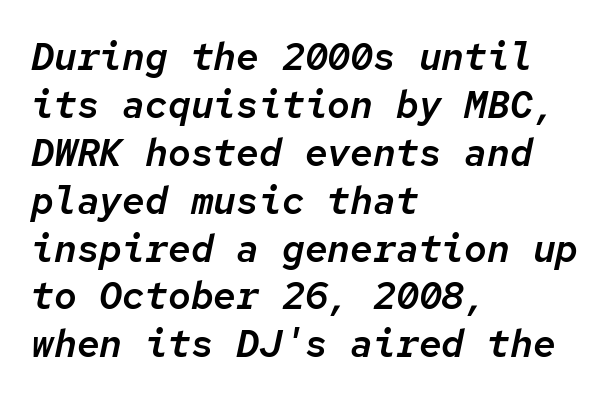
Q: Is the text italic (slanted)? A: Yes, it leans right by about 12 degrees.
Q: Is the text underlined? A: No.
Q: How is the paragraph aligned? A: Left-aligned.
Q: Is the spacing between letters normal or unusually wide? A: Normal.
Q: Is the spacing between lines tight, normal or loose? A: Normal.
Q: Width (condensed, normal, or wide)? A: Normal.
Q: Stroke contrast? A: Low.
Q: x-height? A: Medium.
Q: Monospaced? A: Yes.
